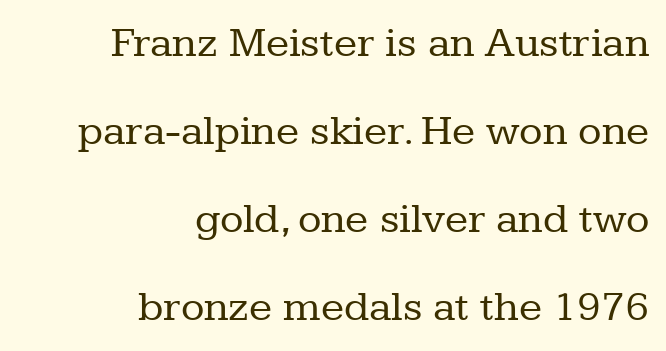
The rag falls on the left side of this text block. Type style note: has serifs. A typesetter would call this proportional, since set widths differ per character. Here the glyphs are tracked normally, forming tight word shapes. Italic: no, the glyphs are upright roman. Descenders are the only things crossing below the line.
